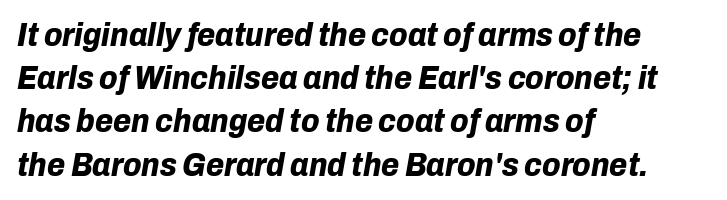
The image shows 33 px bold type, italic (leaning right); set left-aligned, normal line spacing (1.31x), normal letter spacing, not underlined; low stroke contrast and a medium x-height.
